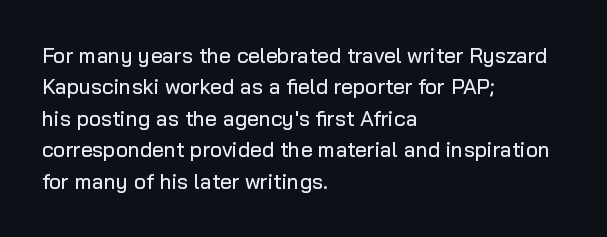
The image shows 21 px text type, upright; set left-aligned, normal line spacing (1.5x), normal letter spacing, not underlined.
